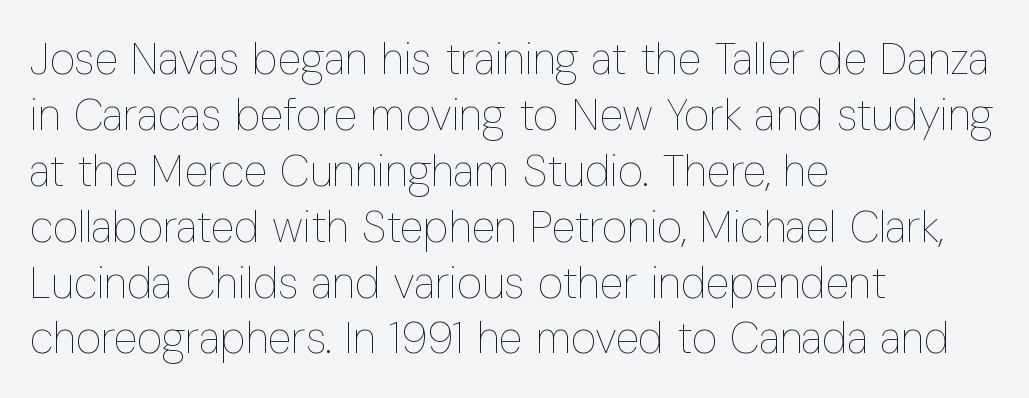
The letters stand upright; this is a roman face. Spacing verdict: proportional, widths tailored to each character. No extra tracking has been applied to these lines. What's the leading like? Ordinary, nothing unusual.
